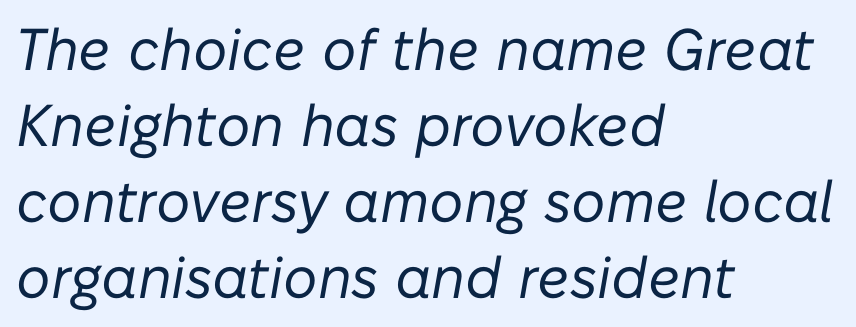
{"italic": "yes", "lean": "right", "slant_degrees": 10, "bold": "no", "weight": "regular", "width": "normal", "stroke_contrast": "low", "x_height": "medium", "monospaced": "no", "underline": "no", "align": "left", "line_spacing": "normal", "line_spacing_ratio": 1.29, "letter_spacing": "normal", "letter_spacing_em": 0.0, "glyph_px": 59}
